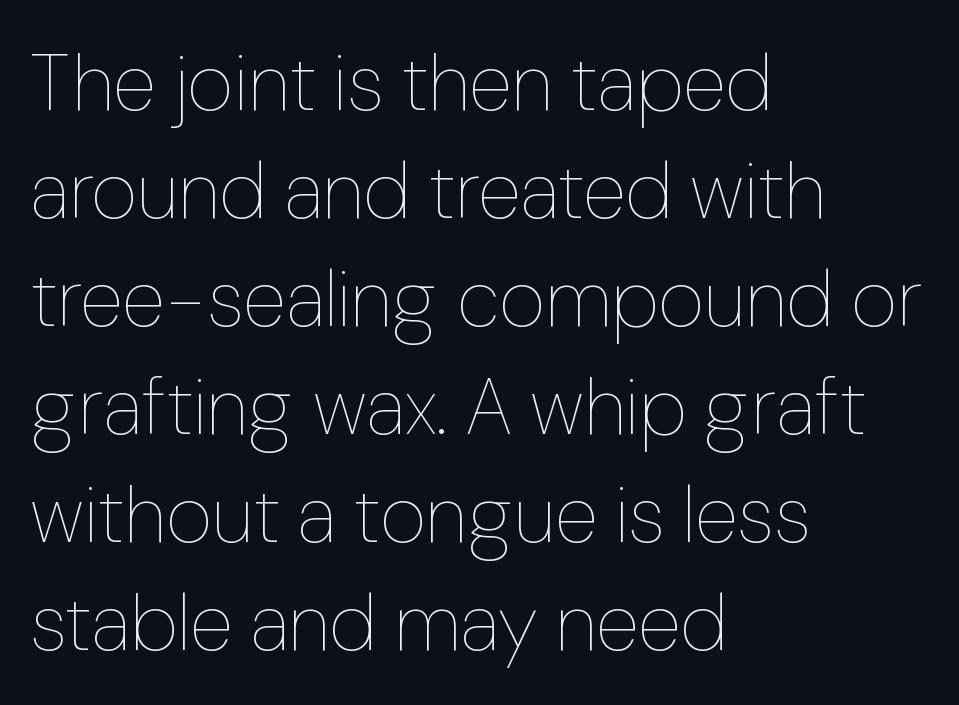
{"italic": "no", "bold": "no", "weight": "thin", "width": "normal", "stroke_contrast": "low", "x_height": "medium", "monospaced": "no", "underline": "no", "align": "left", "line_spacing": "normal", "line_spacing_ratio": 1.35, "letter_spacing": "normal", "letter_spacing_em": 0.0, "glyph_px": 80}
